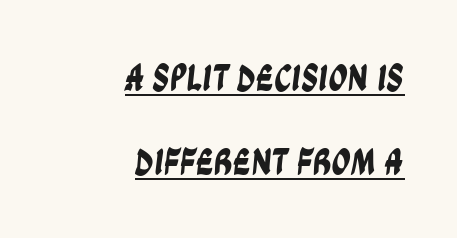
{"serif": "no", "width": "condensed", "stroke_contrast": "low", "x_height": "large", "monospaced": "no", "underline": "yes", "align": "right", "line_spacing": "loose", "line_spacing_ratio": 2.21, "letter_spacing": "normal", "letter_spacing_em": 0.0, "glyph_px": 38}
